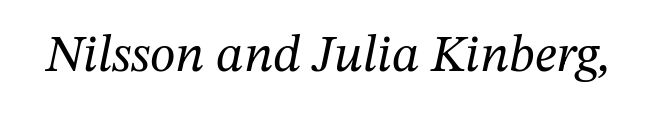
{"serif": "yes", "italic": "yes", "lean": "right", "slant_degrees": 12, "bold": "no", "weight": "regular", "width": "normal", "stroke_contrast": "medium", "x_height": "medium", "monospaced": "no", "underline": "no", "letter_spacing": "normal", "letter_spacing_em": 0.0, "glyph_px": 52}
